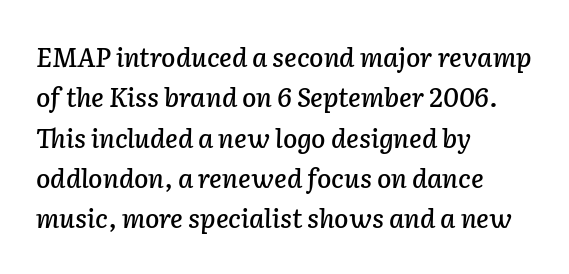
One glance says typical: line gaps are just what's usual. An italicized treatment has been applied to the whole sample. Rule under the text: the space is simply empty. The passage is arranged the way most books set body copy — flush left. What stands out about the letter spacing? Nothing — it is the standard amount.
